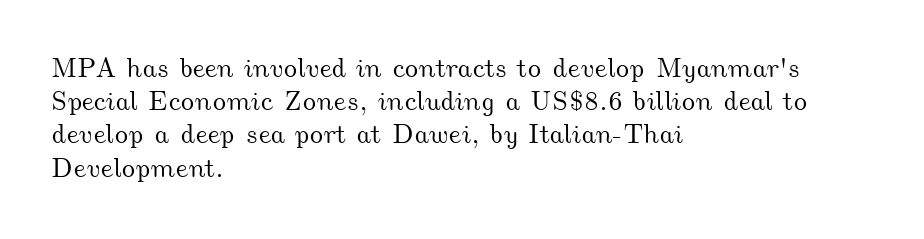
{"underline": "no", "align": "left", "line_spacing_ratio": 1.23, "letter_spacing": "normal", "letter_spacing_em": 0.0, "glyph_px": 27}
